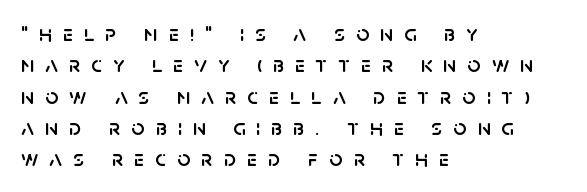
Successive baselines arrive at the customary interval. A bare baseline throughout the passage. Every stem runs plumb, perpendicular to the baseline. If you drew a ruler down the left edge, every line would touch it. Letter spacing: wide.
